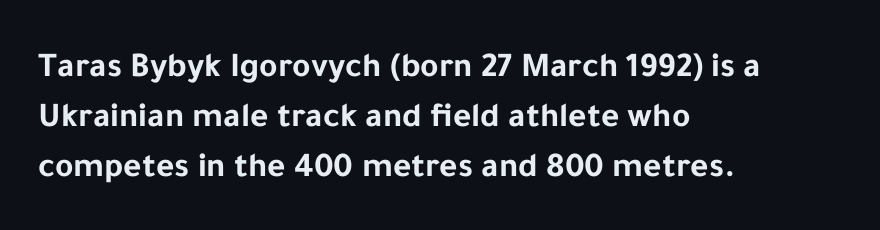
The image shows 35 px bold sans-serif type, upright; set left-aligned, normal line spacing (1.43x), normal letter spacing, not underlined; low stroke contrast and a medium x-height.
